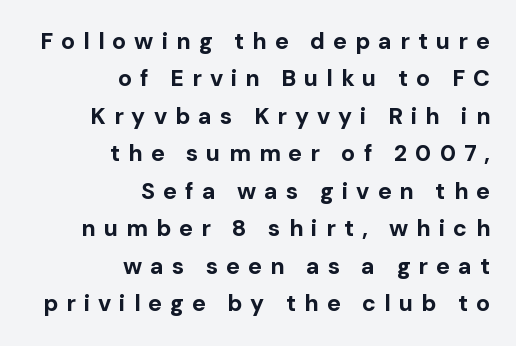
The image shows 23 px bold type, upright; set right-aligned, normal line spacing (1.63x), unusually wide letter spacing (+0.35 em), not underlined.
